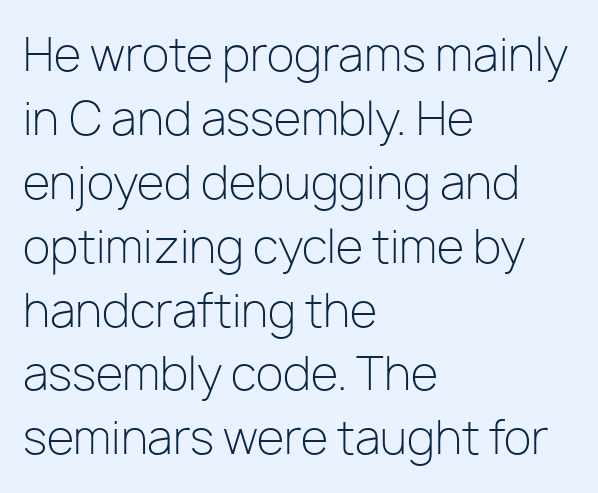
Nope, not italic — everything's standing straight. The designer left line spacing at the default. Glance below the letters and you will spot only blank space. Does extra space separate the letters? No, they use regular spacing.
